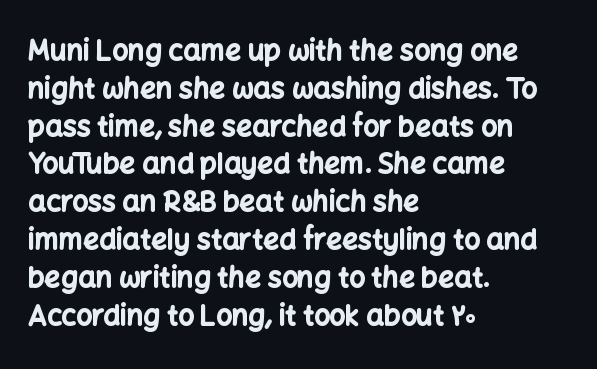
Q: Is the text bold? A: Yes.
Q: Is the text italic (slanted)? A: No, it is upright.
Q: Is the typeface a serif or a sans-serif typeface? A: Sans-serif.
Q: Is the text underlined? A: No.
Q: How is the paragraph aligned? A: Left-aligned.
Q: Is the spacing between letters normal or unusually wide? A: Normal.
Q: Is the spacing between lines tight, normal or loose? A: Normal.
Q: Width (condensed, normal, or wide)? A: Normal.
Q: Stroke contrast? A: Low.
Q: x-height? A: Medium.
Q: Monospaced? A: No.
